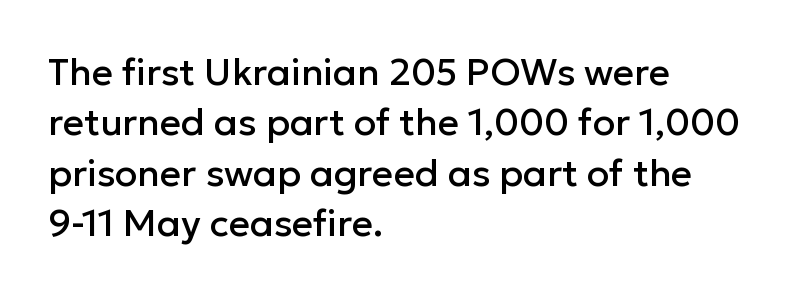
Q: Is the text italic (slanted)? A: No, it is upright.
Q: Is the typeface a serif or a sans-serif typeface? A: Sans-serif.
Q: Is the text underlined? A: No.
Q: How is the paragraph aligned? A: Left-aligned.
Q: Is the spacing between letters normal or unusually wide? A: Normal.
Q: Is the spacing between lines tight, normal or loose? A: Normal.
Q: Width (condensed, normal, or wide)? A: Normal.
Q: Stroke contrast? A: Low.
Q: x-height? A: Medium.
Q: Monospaced? A: No.
